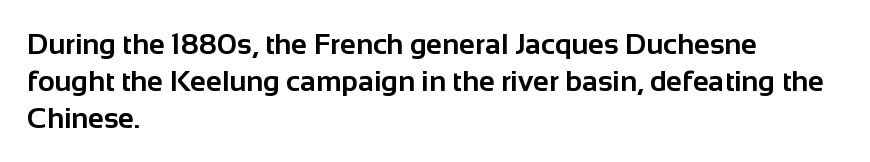
The image shows 29 px bold sans-serif type, upright; set left-aligned, normal line spacing (1.27x), normal letter spacing, not underlined; low stroke contrast and a medium x-height.
